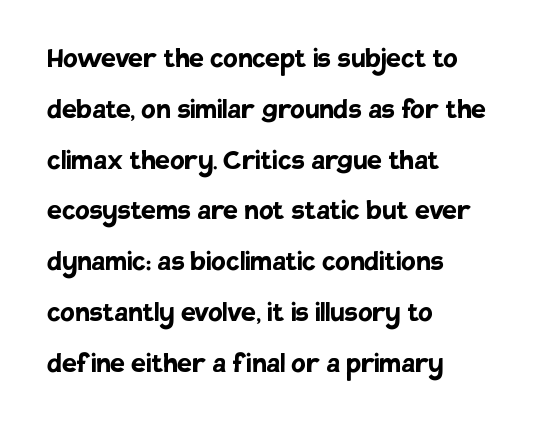
{"serif": "no", "italic": "no", "bold": "yes", "weight": "semibold", "width": "normal", "stroke_contrast": "low", "x_height": "large", "monospaced": "no", "underline": "no", "align": "left", "line_spacing": "normal", "line_spacing_ratio": 1.54, "letter_spacing": "normal", "letter_spacing_em": 0.0, "glyph_px": 33}
